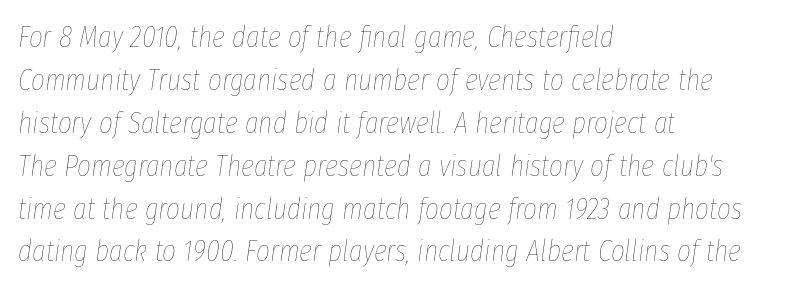
Q: Is the text bold? A: No.
Q: Is the text italic (slanted)? A: Yes, it leans right by about 8 degrees.
Q: Is the text underlined? A: No.
Q: How is the paragraph aligned? A: Left-aligned.
Q: Is the spacing between letters normal or unusually wide? A: Normal.
Q: Is the spacing between lines tight, normal or loose? A: Normal.
Q: Width (condensed, normal, or wide)? A: Condensed.
Q: Stroke contrast? A: Low.
Q: x-height? A: Medium.
Q: Monospaced? A: No.
